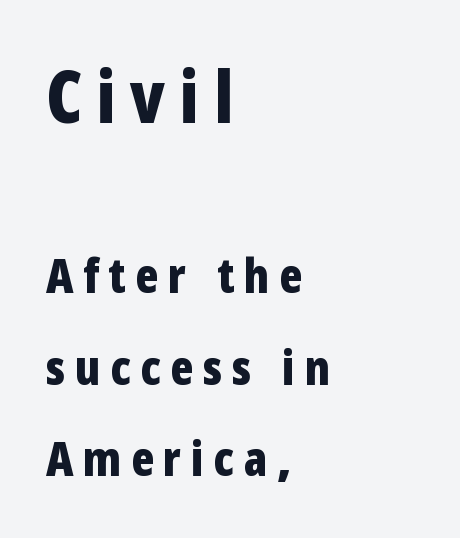
Typesetter's note — upper block bumped up in size, lower block left smaller. These lines stack with their left ends in a neat column. Whoever set this chose breathing room over compactness in the vertical rhythm. Nothing sits at the stroke ends, so this counts as sans-serif. If you drew a line through each stem, it would be perfectly vertical. The specimen omits any rule beneath the text block's lines.
